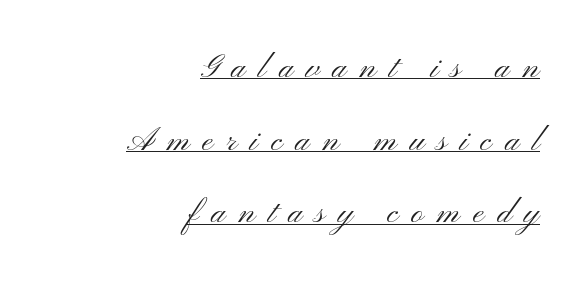
Q: Is the text bold? A: No.
Q: Is the text italic (slanted)? A: Yes.
Q: Is the typeface a serif or a sans-serif typeface? A: Sans-serif.
Q: Is the text underlined? A: Yes.
Q: How is the paragraph aligned? A: Right-aligned.
Q: Is the spacing between letters normal or unusually wide? A: Unusually wide.
Q: Is the spacing between lines tight, normal or loose? A: Loose.
Q: Width (condensed, normal, or wide)? A: Wide.
Q: Stroke contrast? A: Medium.
Q: x-height? A: Small.
Q: Monospaced? A: No.
